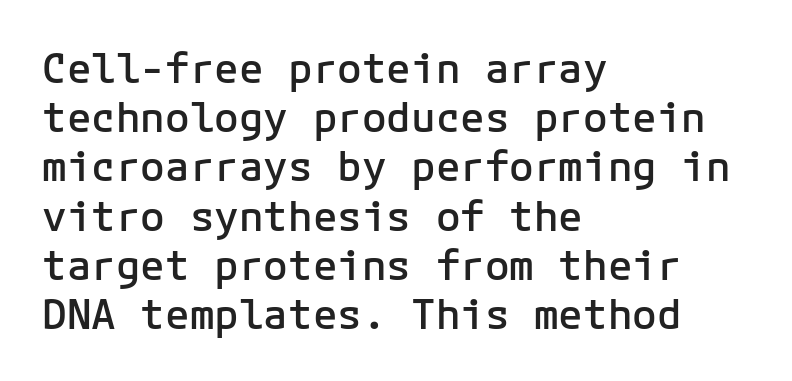
{"serif": "no", "italic": "no", "bold": "semi", "weight": "semibold", "width": "normal", "stroke_contrast": "low", "x_height": "medium", "underline": "no", "align": "left", "line_spacing_ratio": 1.2, "letter_spacing": "normal", "letter_spacing_em": 0.0, "glyph_px": 41}
